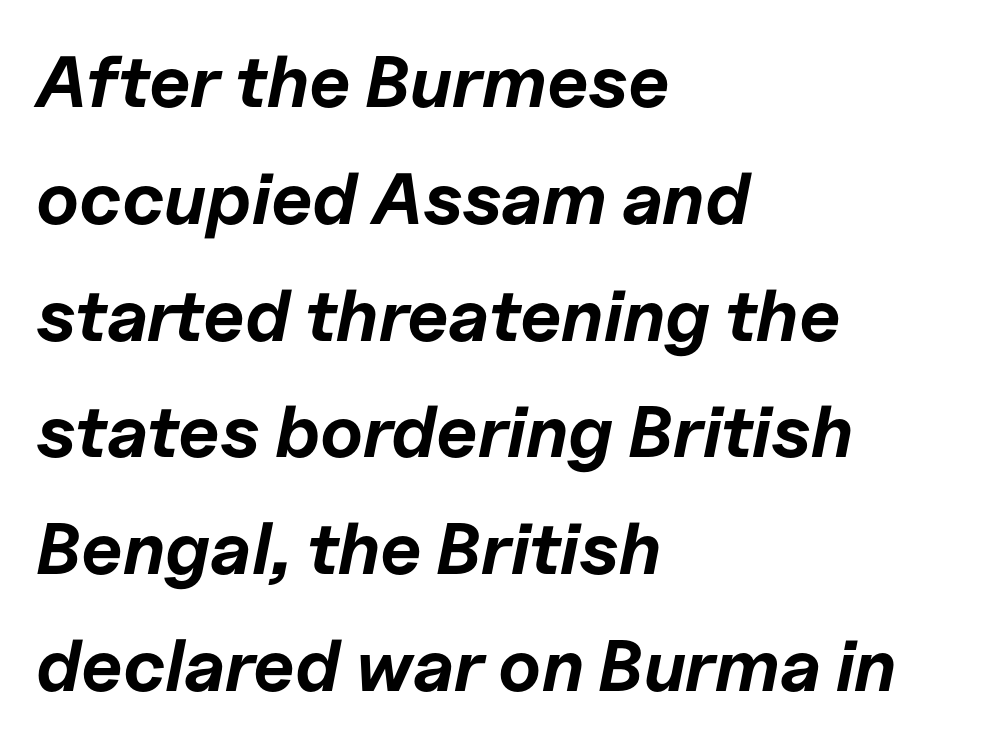
Q: Is the text bold? A: Yes.
Q: Is the text italic (slanted)? A: Yes, it leans right by about 11 degrees.
Q: Is the text underlined? A: No.
Q: How is the paragraph aligned? A: Left-aligned.
Q: Is the spacing between letters normal or unusually wide? A: Normal.
Q: Is the spacing between lines tight, normal or loose? A: Normal.
Q: Width (condensed, normal, or wide)? A: Normal.
Q: Stroke contrast? A: Low.
Q: x-height? A: Medium.
Q: Monospaced? A: No.
